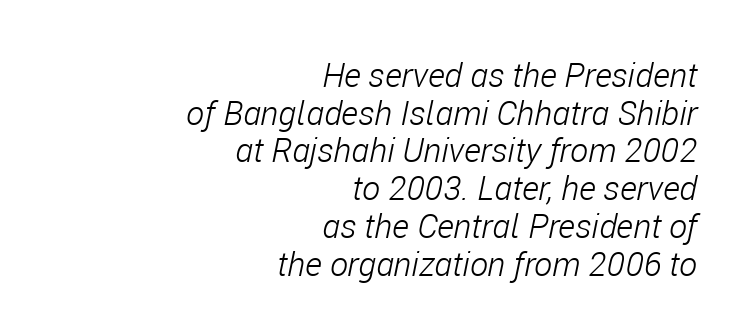
Q: Is the text bold? A: No.
Q: Is the text italic (slanted)? A: Yes, it leans right by about 11 degrees.
Q: Is the text underlined? A: No.
Q: How is the paragraph aligned? A: Right-aligned.
Q: Is the spacing between letters normal or unusually wide? A: Normal.
Q: Is the spacing between lines tight, normal or loose? A: Tight.
Q: Width (condensed, normal, or wide)? A: Condensed.
Q: Stroke contrast? A: Low.
Q: x-height? A: Medium.
Q: Monospaced? A: No.
